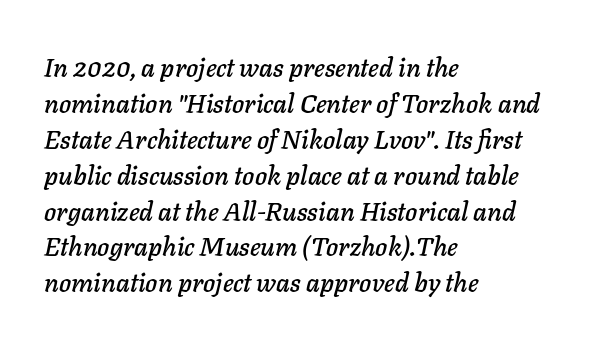
The image shows 26 px text type, italic (leaning right); set left-aligned, normal line spacing (1.38x), normal letter spacing, not underlined.
